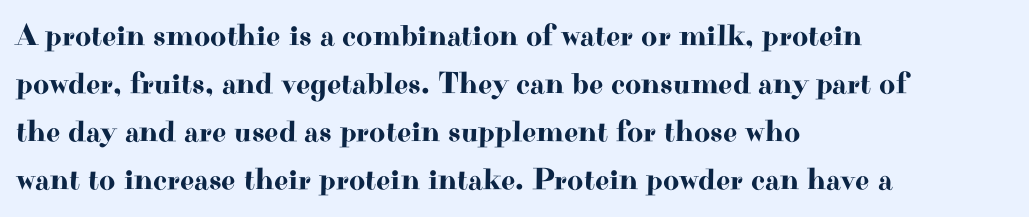
Every stem runs plumb, perpendicular to the baseline. The rendering uses natural spacing where letterforms have individual widths. Regarding serifs, this sample has them. Nobody drew a line under any word here. The designer left line spacing at the default. Alignment: flush left.
